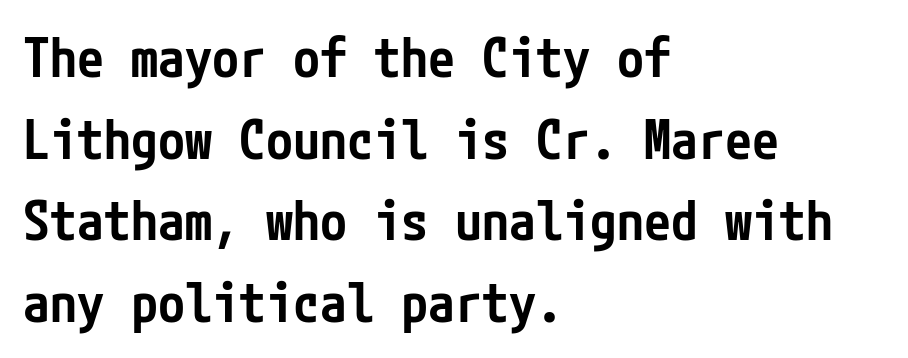
You could call the tracking neutral — neither tight nor loose. The font's upright variant was chosen for this text. Each new line begins a customary step beneath the previous one. The face used here is a sans, in the tradition of grotesques and geometrics. Every row of glyphs begins at an identical x-position on the left.
